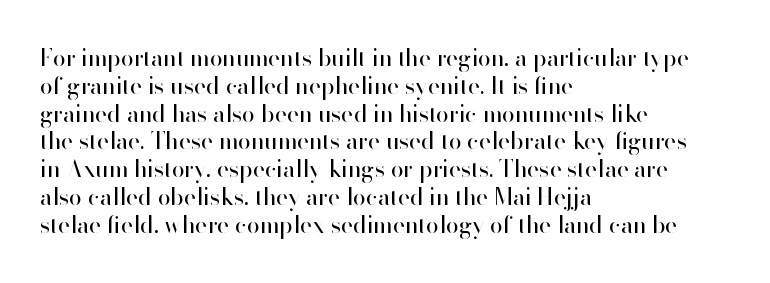
Q: Is the text bold? A: No.
Q: Is the text italic (slanted)? A: No, it is upright.
Q: Is the text underlined? A: No.
Q: How is the paragraph aligned? A: Left-aligned.
Q: Is the spacing between letters normal or unusually wide? A: Normal.
